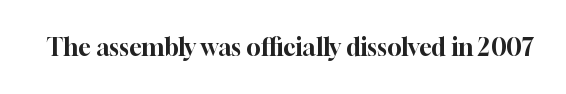
Observe the ordinary spacing: letters are neighbours, not strangers. Underline: absent. Rendered with straight, roman letterforms.
